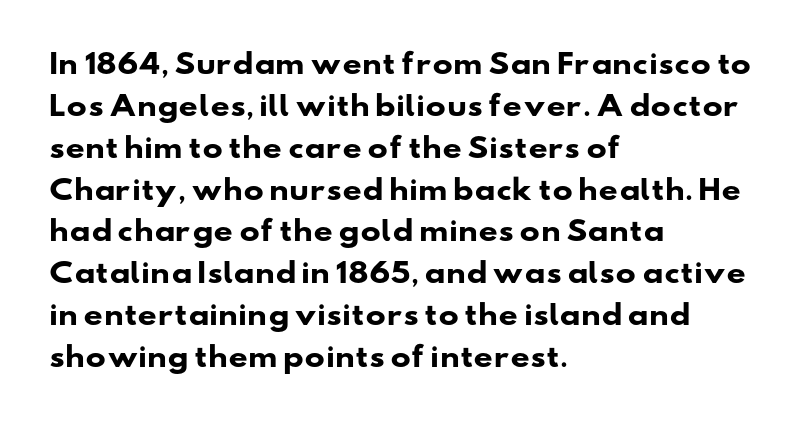
Q: Is the text bold? A: Yes.
Q: Is the text underlined? A: No.
Q: How is the paragraph aligned? A: Left-aligned.
Q: Is the spacing between letters normal or unusually wide? A: Normal.
Q: Is the spacing between lines tight, normal or loose? A: Normal.
